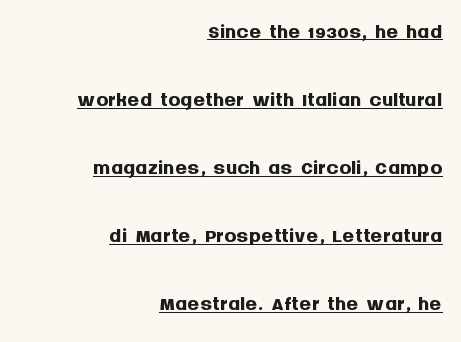
Q: Is the text bold? A: Yes.
Q: Is the text italic (slanted)? A: No, it is upright.
Q: Is the typeface a serif or a sans-serif typeface? A: Sans-serif.
Q: Is the text underlined? A: Yes.
Q: How is the paragraph aligned? A: Right-aligned.
Q: Is the spacing between letters normal or unusually wide? A: Normal.
Q: Is the spacing between lines tight, normal or loose? A: Loose.
Q: Width (condensed, normal, or wide)? A: Normal.
Q: Stroke contrast? A: Medium.
Q: x-height? A: Large.
Q: Monospaced? A: No.
